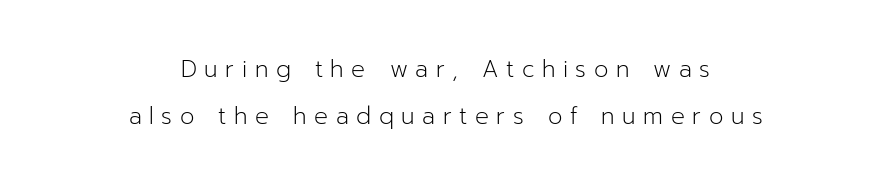
The image shows 23 px text type, upright; set centered, loose line spacing (2.05x), unusually wide letter spacing (+0.33 em), not underlined.
